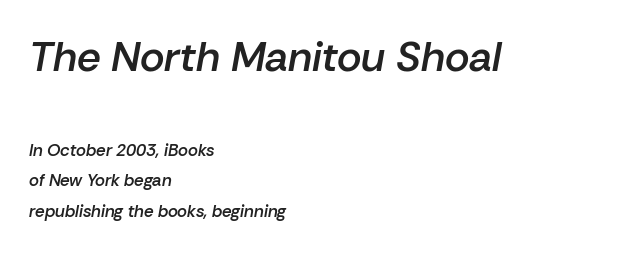
Semibold letterforms, between regular and bold. The passage shown leans; its letterforms are oblique. The upper block of text is set noticeably larger than the block beneath it. Teacher's note: observe the even left margin — that is flush-left alignment. The face used here is proportionally spaced, like ordinary book or web type. Descenders hang freely into open space.
